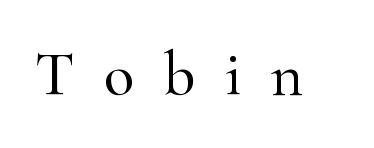
Q: Is the text italic (slanted)? A: No, it is upright.
Q: Is the typeface a serif or a sans-serif typeface? A: Serif.
Q: Is the text underlined? A: No.
Q: Is the spacing between letters normal or unusually wide? A: Unusually wide.
Q: Width (condensed, normal, or wide)? A: Normal.
Q: Stroke contrast? A: High.
Q: x-height? A: Small.
Q: Monospaced? A: No.
